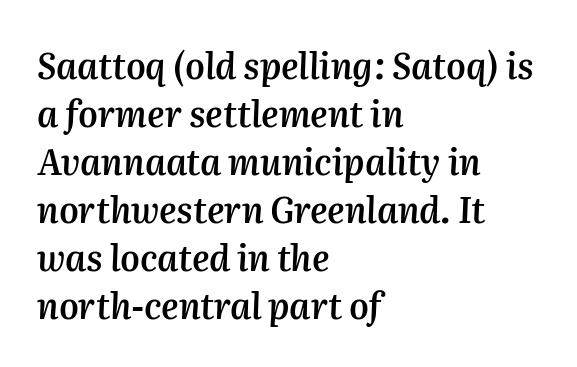
The image shows 35 px semibold type, italic (leaning right); set left-aligned, normal line spacing (1.37x), normal letter spacing, not underlined; medium stroke contrast and a medium x-height.
